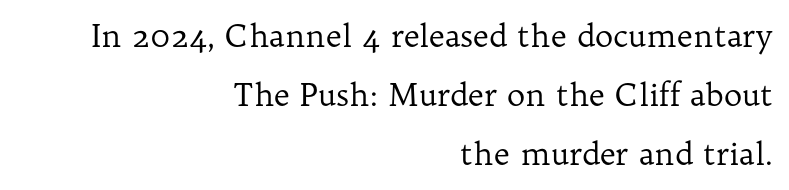
{"serif": "yes", "italic": "no", "bold": "no", "weight": "regular", "width": "normal", "stroke_contrast": "low", "x_height": "medium", "monospaced": "no", "underline": "no", "align": "right", "line_spacing": "loose", "line_spacing_ratio": 1.9, "letter_spacing": "normal", "letter_spacing_em": 0.0, "glyph_px": 31}
